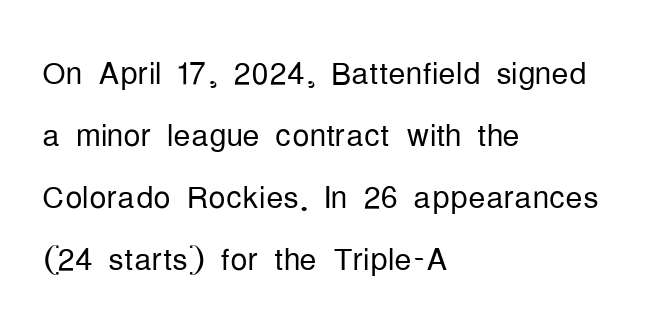
The designer went with a sans here, leaving each stem footless. Every row of glyphs begins at an identical x-position on the left. Any mark beneath the type? The region is blank. The characters are drawn with everyday or finer stroke widths. Each letter keeps its own natural width here, so spacing adapts to shape. The letterforms sit shoulder to shoulder at normal distance.
